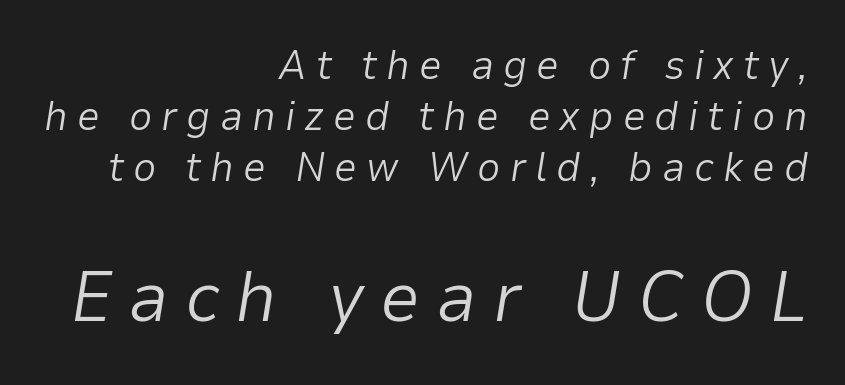
A student would notice the bottom passage is typeset larger than what precedes it. Reading down the column, the eye jumps a familiar distance to each next line. Heaviness? Minimal to ordinary, like unemphasized prose. The baseline area is clear.
